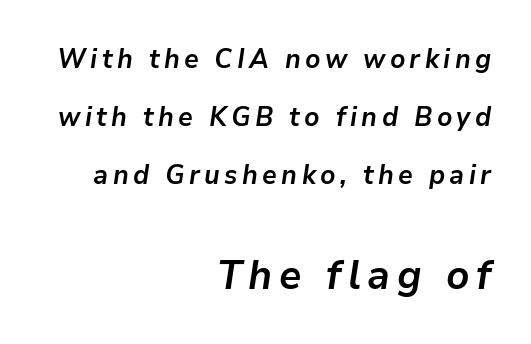
{"italic": "yes", "lean": "right", "slant_degrees": 9, "bold": "yes", "weight": "semibold", "width": "normal", "stroke_contrast": "low", "x_height": "medium", "monospaced": "no", "underline": "no", "align": "right", "line_spacing": "loose", "line_spacing_ratio": 2.15, "larger_block": "second", "size_ratio": 1.52, "glyph_px": 41}
